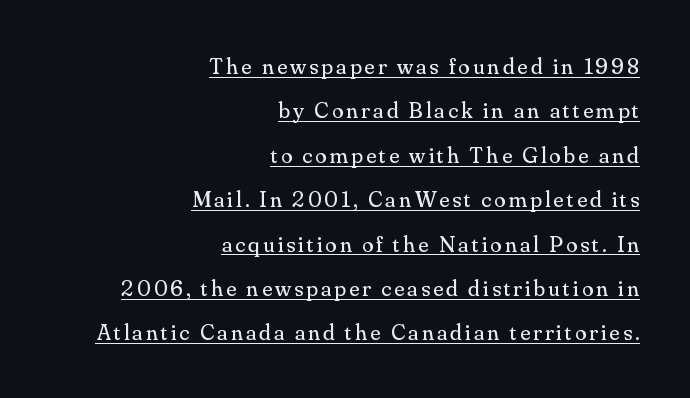
It's the straight-up-and-down kind of type. The paragraph has a hard right edge and a soft left edge. Compared with typical paragraphs, the rows here are farther apart. Heft: none added — not bold. The passage shown is underscored from start to finish.
